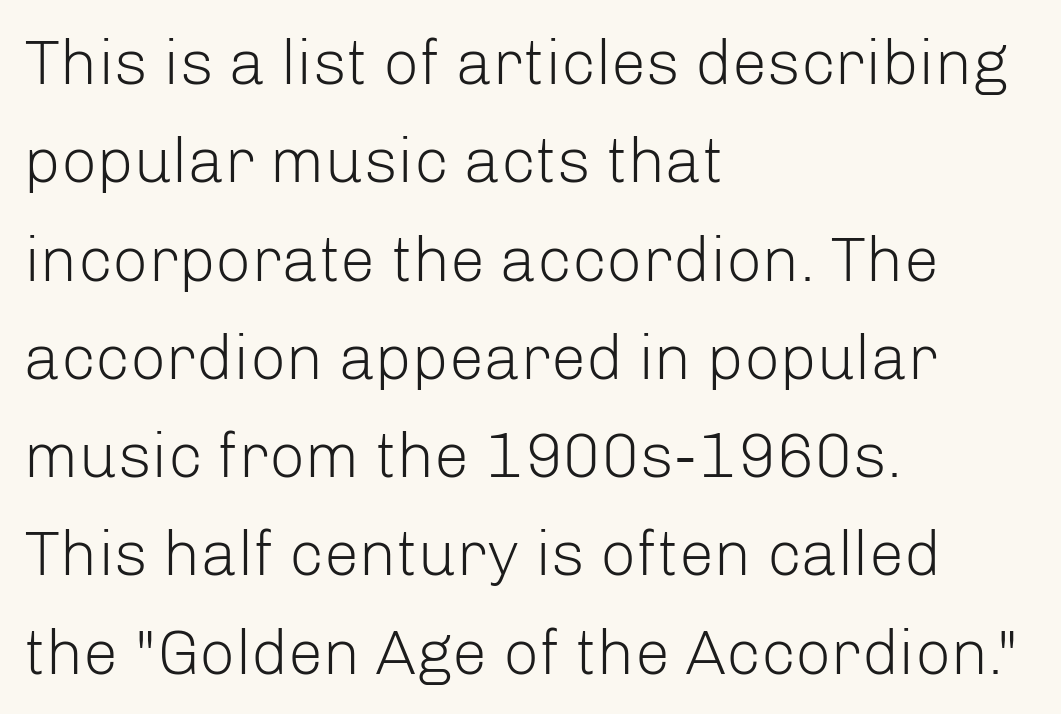
{"serif": "no", "italic": "no", "bold": "no", "weight": "light", "width": "normal", "stroke_contrast": "low", "x_height": "medium", "monospaced": "no", "underline": "no", "align": "left", "line_spacing": "normal", "line_spacing_ratio": 1.56, "letter_spacing": "normal", "letter_spacing_em": 0.0, "glyph_px": 63}
